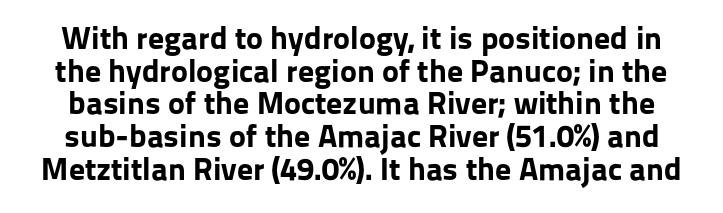
{"serif": "no", "italic": "no", "bold": "yes", "weight": "bold", "width": "normal", "stroke_contrast": "low", "x_height": "medium", "monospaced": "no", "underline": "no", "line_spacing": "tight", "line_spacing_ratio": 1.02, "letter_spacing": "normal", "letter_spacing_em": 0.0, "glyph_px": 32}
